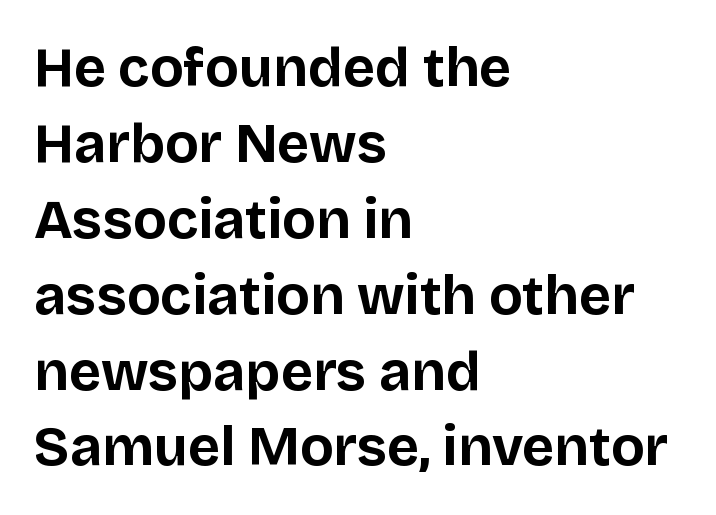
In terms of posture, this sample is upright. Visually the block forms a straight wall on the left and a jagged coastline on the right. Is there much room between lines? A standard amount, neither cramped nor airy. Descenders are the only things crossing below the line. The rendering uses natural spacing where letterforms have individual widths. Short note: letters normally spaced.
